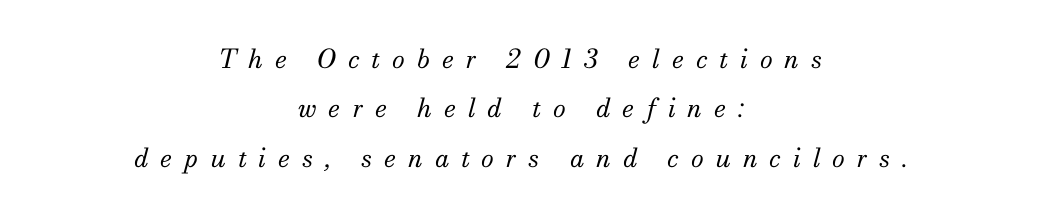
The image shows 26 px text type, italic (leaning right); set centered, loose line spacing (1.9x), unusually wide letter spacing (+0.46 em), not underlined.
